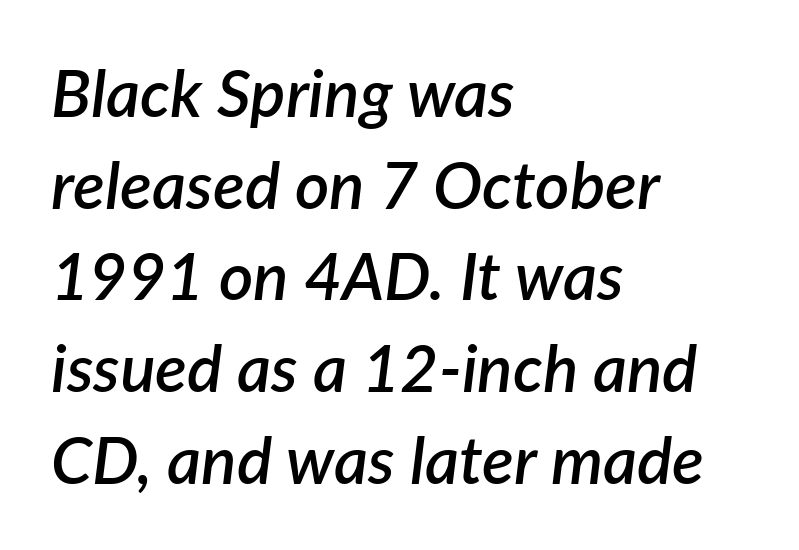
Beneath every word, the page is bare. Standard letterfit; no display-style spreading of the glyphs. Here the designer chose a conventional face with non-uniform glyph widths. How would I describe the line gaps? Plain and ordinary. Bold? Not quite — semibold, heavier than regular but stopping short. Quick note: italic.
